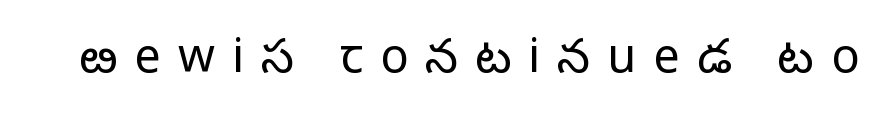
A sans-serif font was chosen for this passage. Note the varied advance widths — an 'i' is clearly narrower than an 'm'. Nope, not italic — everything's standing straight. Look at the tracking — it's clearly loosened, letters drifting apart. No heavy texture on the line: the type isn't bold. No word sits above an underline.
